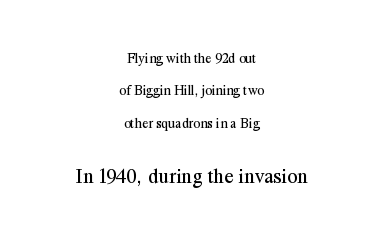
{"italic": "no", "bold": "no", "underline": "no", "align": "center", "line_spacing": "loose", "line_spacing_ratio": 2.31, "letter_spacing": "normal", "letter_spacing_em": 0.0, "larger_block": "second", "size_ratio": 1.5, "glyph_px": 21}
